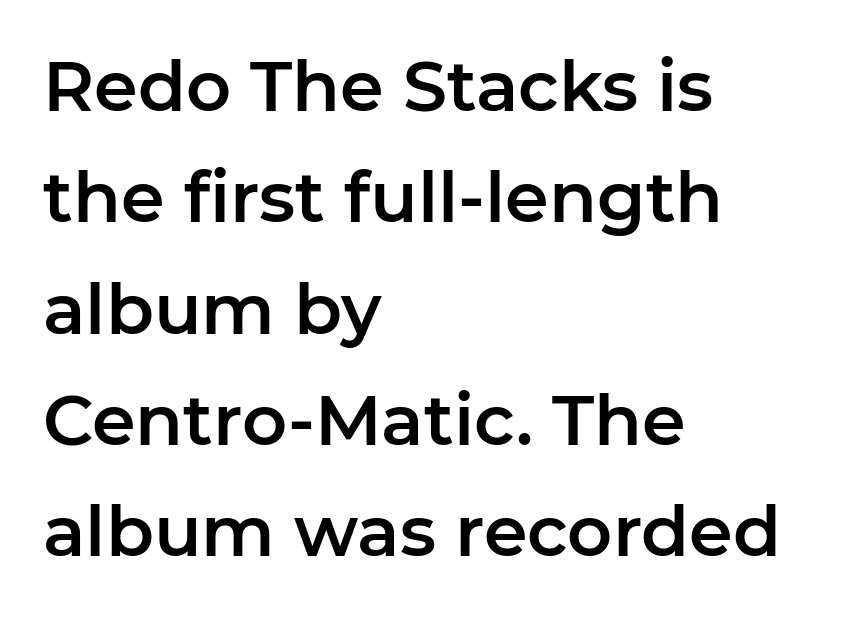
Q: Is the text italic (slanted)? A: No, it is upright.
Q: Is the typeface a serif or a sans-serif typeface? A: Sans-serif.
Q: Is the text underlined? A: No.
Q: How is the paragraph aligned? A: Left-aligned.
Q: Is the spacing between letters normal or unusually wide? A: Normal.
Q: Is the spacing between lines tight, normal or loose? A: Normal.
Q: Width (condensed, normal, or wide)? A: Normal.
Q: Stroke contrast? A: Low.
Q: x-height? A: Medium.
Q: Monospaced? A: No.
